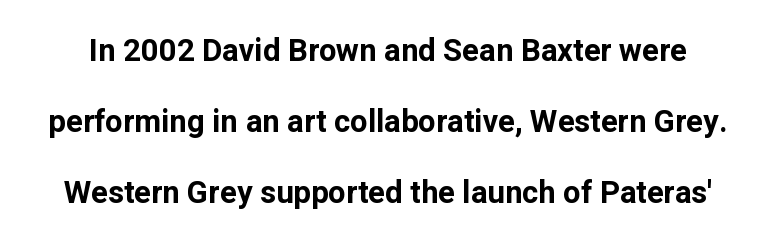
The image shows 31 px bold sans-serif type, upright; set loose line spacing (2.29x), normal letter spacing, not underlined; low stroke contrast and a medium x-height.
